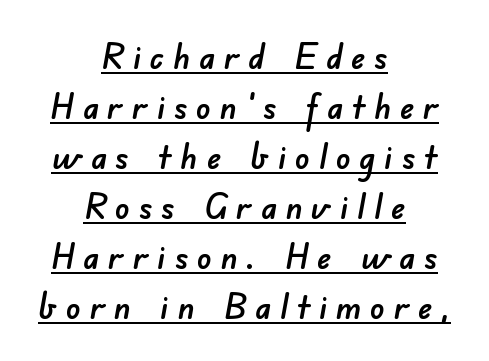
The text was rendered using a sans face with plain stroke endings. Each line of the rendering has a horizontal stroke beneath the glyphs. Varying glyph widths throughout — classic text-font behaviour. Neither beginnings nor endings align; midpoints do. The leading is moderate, giving the passage an even texture.
